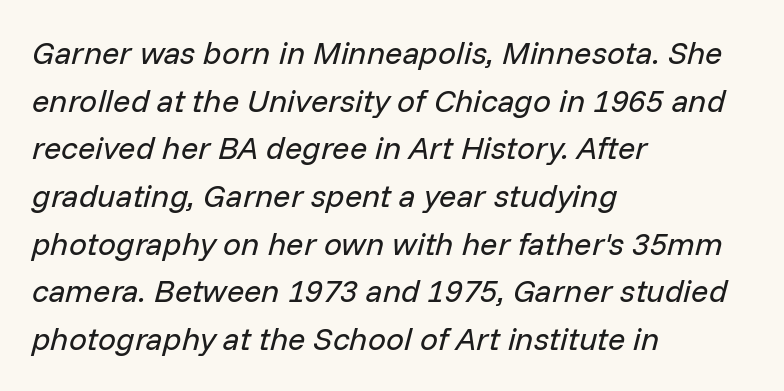
Q: Is the text bold? A: No.
Q: Is the text italic (slanted)? A: Yes, it leans right by about 14 degrees.
Q: Is the text underlined? A: No.
Q: How is the paragraph aligned? A: Left-aligned.
Q: Is the spacing between letters normal or unusually wide? A: Normal.
Q: Is the spacing between lines tight, normal or loose? A: Normal.
Q: Width (condensed, normal, or wide)? A: Normal.
Q: Stroke contrast? A: Low.
Q: x-height? A: Medium.
Q: Monospaced? A: No.
